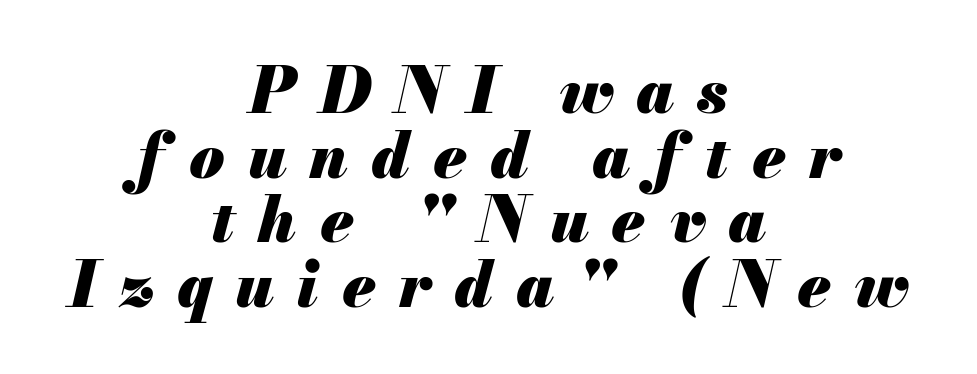
Q: Is the text bold? A: Yes.
Q: Is the text italic (slanted)? A: Yes, it leans right by about 13 degrees.
Q: Is the text underlined? A: No.
Q: How is the paragraph aligned? A: Centered.
Q: Is the spacing between letters normal or unusually wide? A: Unusually wide.
Q: Is the spacing between lines tight, normal or loose? A: Tight.
Q: Width (condensed, normal, or wide)? A: Normal.
Q: Stroke contrast? A: Medium.
Q: x-height? A: Small.
Q: Monospaced? A: No.
